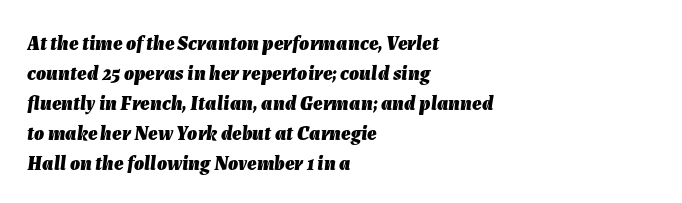
These lines keep a tight, regular rhythm from letter to letter. The rendering uses a bold face; every stroke is thick and dark. Every row of glyphs begins at an identical x-position on the left. Descenders are the only things crossing below the line.
